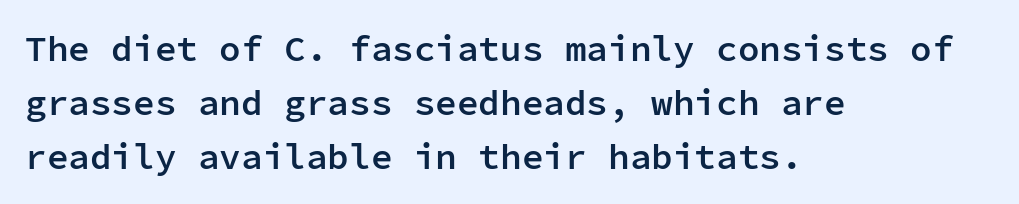
Q: Is the text bold? A: Semi-bold.
Q: Is the text italic (slanted)? A: No, it is upright.
Q: Is the typeface a serif or a sans-serif typeface? A: Sans-serif.
Q: Is the text underlined? A: No.
Q: How is the paragraph aligned? A: Left-aligned.
Q: Is the spacing between letters normal or unusually wide? A: Normal.
Q: Is the spacing between lines tight, normal or loose? A: Normal.
Q: Width (condensed, normal, or wide)? A: Normal.
Q: Stroke contrast? A: Low.
Q: x-height? A: Medium.
Q: Monospaced? A: Yes.
